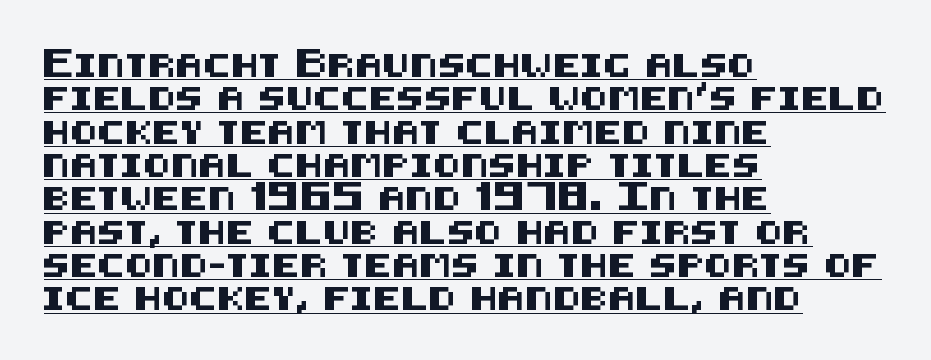
{"italic": "no", "underline": "yes", "align": "left", "line_spacing": "normal", "line_spacing_ratio": 1.45, "letter_spacing": "normal", "letter_spacing_em": 0.0, "glyph_px": 23}
